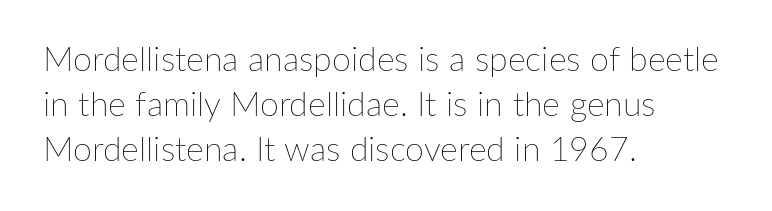
{"italic": "no", "bold": "no", "weight": "thin", "width": "normal", "stroke_contrast": "low", "x_height": "medium", "monospaced": "no", "underline": "no", "align": "left", "line_spacing": "normal", "line_spacing_ratio": 1.32, "letter_spacing": "normal", "letter_spacing_em": 0.0, "glyph_px": 34}
